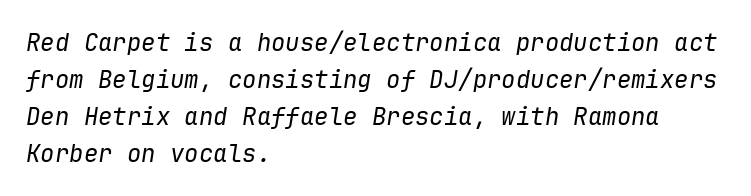
Q: Is the text bold? A: No.
Q: Is the text italic (slanted)? A: Yes, it leans right by about 9 degrees.
Q: Is the text underlined? A: No.
Q: How is the paragraph aligned? A: Left-aligned.
Q: Is the spacing between letters normal or unusually wide? A: Normal.
Q: Is the spacing between lines tight, normal or loose? A: Normal.
